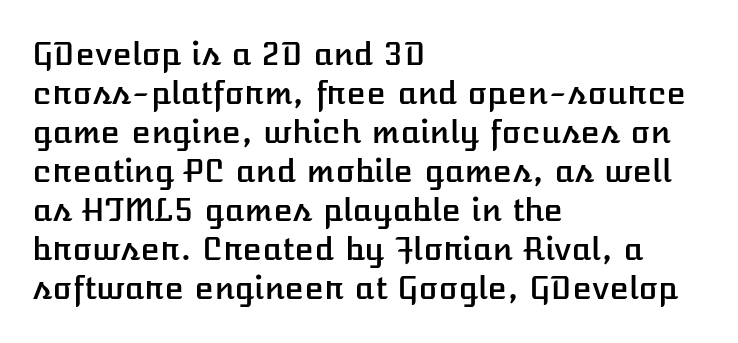
You could not count columns in this text — the font is proportionally spaced. Every row of glyphs begins at an identical x-position on the left. The type is set solid horizontally, with unmodified tracking. Glance below the letters and you will spot only blank space. A typesetter would mark this as roman, not italic.
